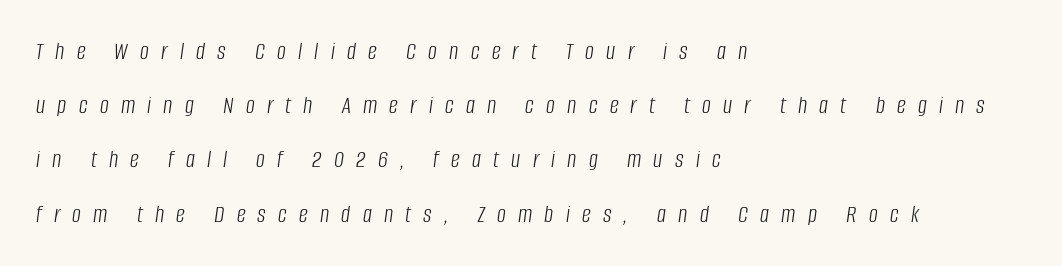
{"italic": "yes", "lean": "right", "slant_degrees": 8, "bold": "no", "underline": "no", "align": "left", "line_spacing": "loose", "line_spacing_ratio": 2.17, "letter_spacing": "wide", "letter_spacing_em": 0.49, "glyph_px": 25}
